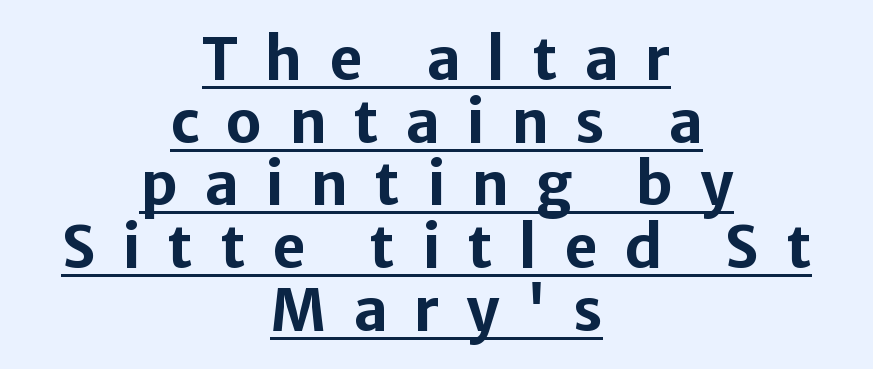
The image shows 58 px bold sans-serif type, upright; set centered, tight line spacing (1.08x), unusually wide letter spacing (+0.46 em), underlined; low stroke contrast and a medium x-height.
